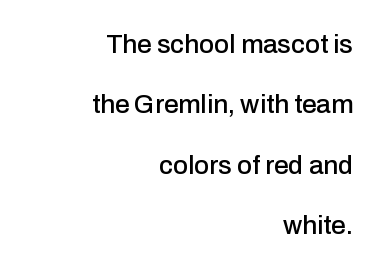
A roman cut, with each character standing at attention. Horizontal alignment here is rightward, an uncommon choice for prose. Loosely led — the rows are spread out. Words float on clear page, feet unadorned. The tracking reads as untouched default to a designer's eye.
